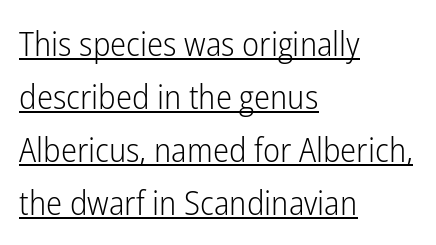
Q: Is the text bold? A: No.
Q: Is the text italic (slanted)? A: No, it is upright.
Q: Is the typeface a serif or a sans-serif typeface? A: Sans-serif.
Q: Is the text underlined? A: Yes.
Q: How is the paragraph aligned? A: Left-aligned.
Q: Is the spacing between letters normal or unusually wide? A: Normal.
Q: Is the spacing between lines tight, normal or loose? A: Normal.
Q: Width (condensed, normal, or wide)? A: Condensed.
Q: Stroke contrast? A: Low.
Q: x-height? A: Medium.
Q: Monospaced? A: No.
